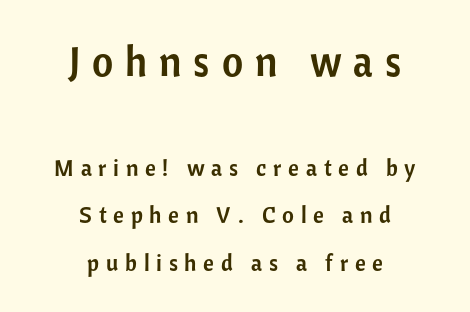
This sample trades compactness for vertical openness between lines. Teacher's note: observe the equal gaps on both sides — that is centered alignment. The face used here appears at its bigger size in the upper chunk. Does the lettering tilt? It doesn't — this is upright. Decoration check: the copy has no underline. Spacing between characters has been opened up far beyond the box default.
